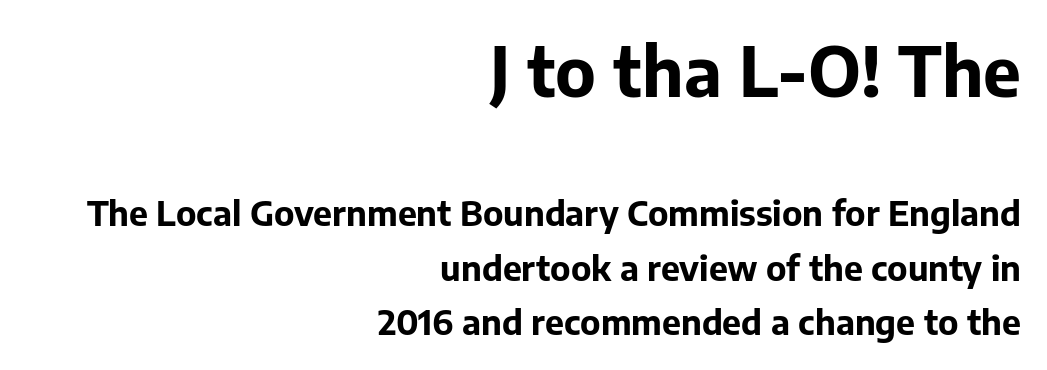
Q: Is the text bold? A: Yes.
Q: Is the text italic (slanted)? A: No, it is upright.
Q: Is the typeface a serif or a sans-serif typeface? A: Sans-serif.
Q: Is the text underlined? A: No.
Q: How is the paragraph aligned? A: Right-aligned.
Q: Is the spacing between letters normal or unusually wide? A: Normal.
Q: Is the spacing between lines tight, normal or loose? A: Normal.
Q: Which block of text is set in a larger size, the first (top) or the second (bottom)? A: The first (top) one.
Q: Width (condensed, normal, or wide)? A: Normal.
Q: Stroke contrast? A: Low.
Q: x-height? A: Medium.
Q: Monospaced? A: No.
